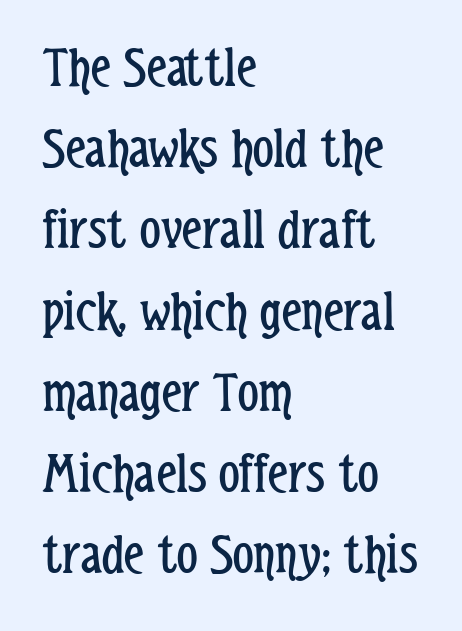
{"serif": "no", "italic": "no", "bold": "no", "weight": "regular", "width": "condensed", "stroke_contrast": "low", "x_height": "medium", "monospaced": "no", "underline": "no", "align": "left", "line_spacing": "normal", "line_spacing_ratio": 1.4, "letter_spacing": "normal", "letter_spacing_em": 0.0, "glyph_px": 58}
